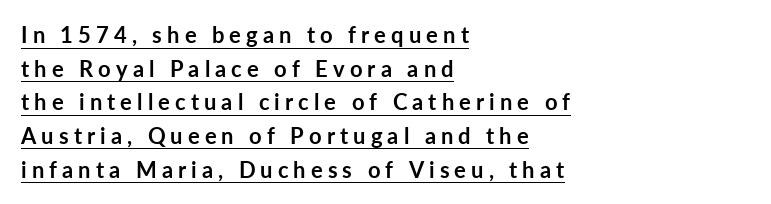
The image shows 22 px bold type, upright; set left-aligned, normal line spacing (1.53x), unusually wide letter spacing (+0.23 em), underlined.
